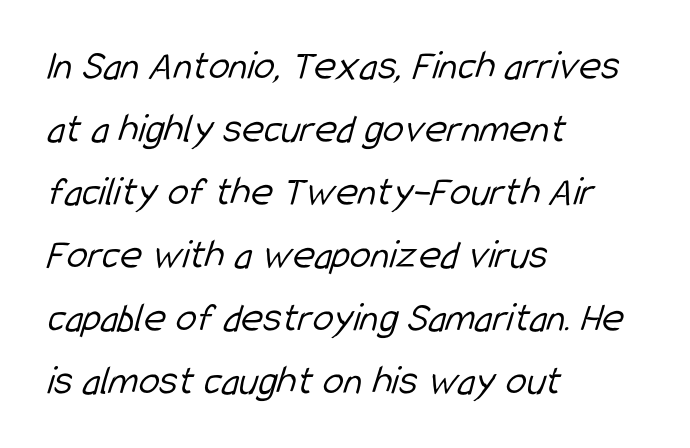
Q: Is the text bold? A: No.
Q: Is the typeface a serif or a sans-serif typeface? A: Sans-serif.
Q: Is the text underlined? A: No.
Q: How is the paragraph aligned? A: Left-aligned.
Q: Is the spacing between letters normal or unusually wide? A: Normal.
Q: Is the spacing between lines tight, normal or loose? A: Normal.
Q: Width (condensed, normal, or wide)? A: Condensed.
Q: Stroke contrast? A: Low.
Q: x-height? A: Medium.
Q: Monospaced? A: No.
